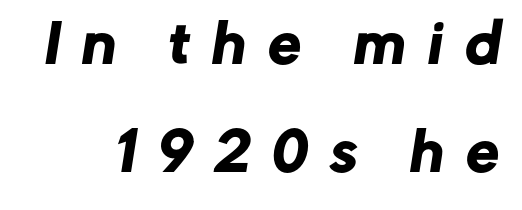
These lines are rendered in a variable-pitch font. Inter-character spacing is expanded well beyond the font's built-in metrics. Check under the words: just untouched page. Summary of vertical rhythm: relaxed, with wide interline spacing. The glyphs in this specimen are sans serif.
